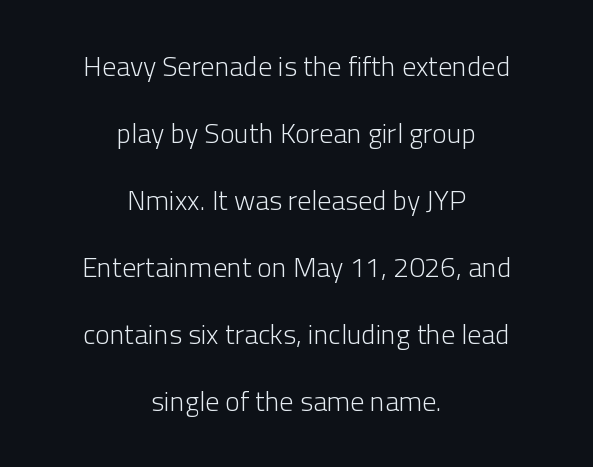
Stroke mass is kept to a normal reading level or below. Check the space under the baseline: it is left empty. Visually the block forms a symmetrical silhouette, jagged on both flanks. Honestly, the letter spacing is just normal — you wouldn't notice it.
